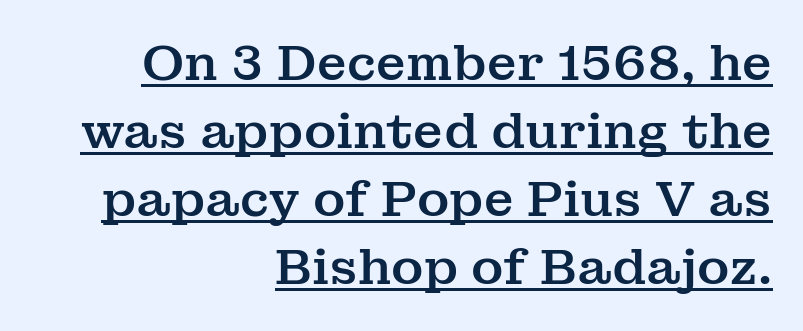
The image shows 49 px serif type, upright; set right-aligned, normal line spacing (1.39x), normal letter spacing, underlined; medium stroke contrast and a medium x-height.
